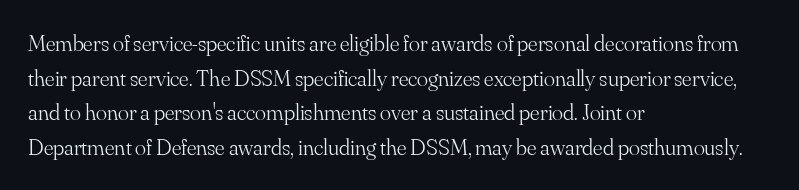
Q: Is the text bold? A: No.
Q: Is the text italic (slanted)? A: No, it is upright.
Q: Is the text underlined? A: No.
Q: How is the paragraph aligned? A: Left-aligned.
Q: Is the spacing between letters normal or unusually wide? A: Normal.
Q: Is the spacing between lines tight, normal or loose? A: Normal.
